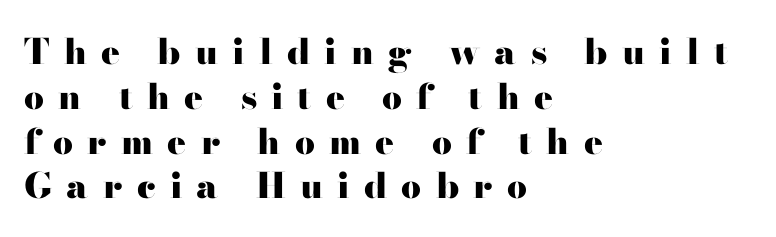
The image shows 35 px heavy, wide serif type, upright; set left-aligned, normal line spacing (1.28x), unusually wide letter spacing (+0.41 em), not underlined; high stroke contrast and a small x-height.
